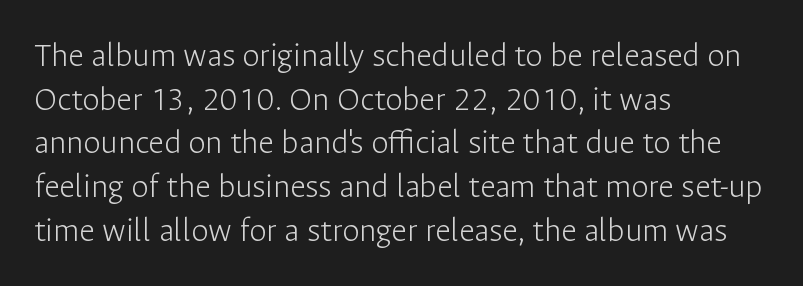
The typeface has the unassuming heft of standard copy or less. Caption: standard tracking, unaltered. A typesetter would label this face a sans. The letters stand upright; this is a roman face.
